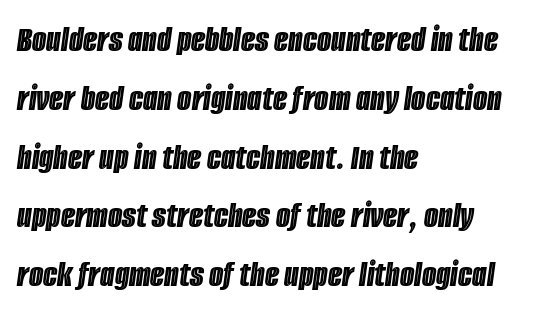
The image shows 37 px condensed type, italic (leaning right); set left-aligned, normal line spacing (1.59x), normal letter spacing, not underlined; a large x-height.
